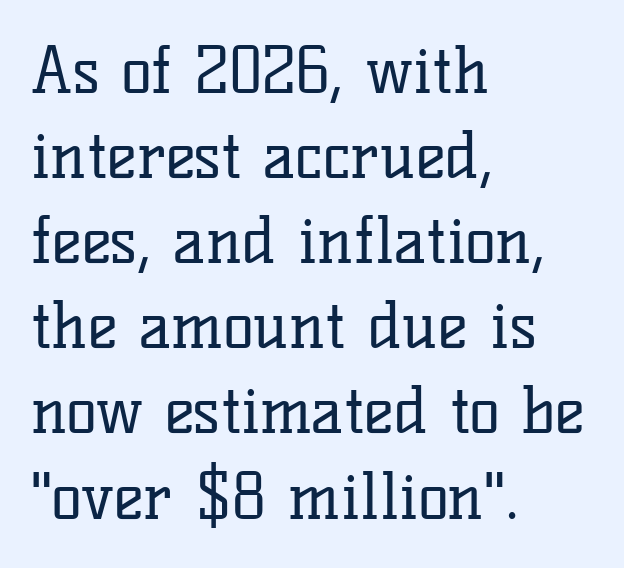
The image shows 64 px regular-weight serif type, upright; set left-aligned, normal line spacing (1.33x), normal letter spacing, not underlined; low stroke contrast and a medium x-height.
